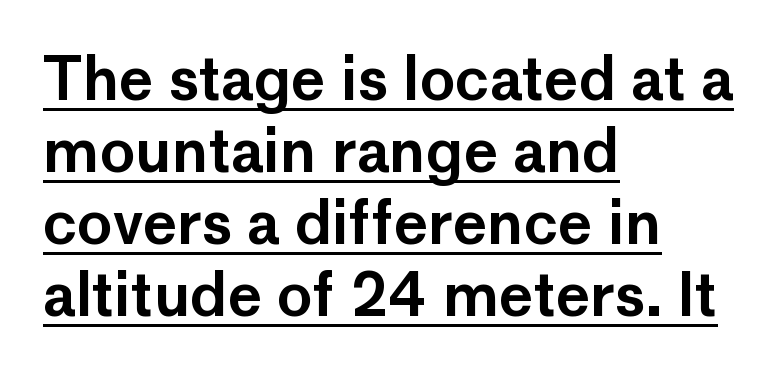
The image shows 59 px sans-serif type, upright; set left-aligned, line spacing 1.22x, normal letter spacing, underlined; low stroke contrast and a medium x-height.
